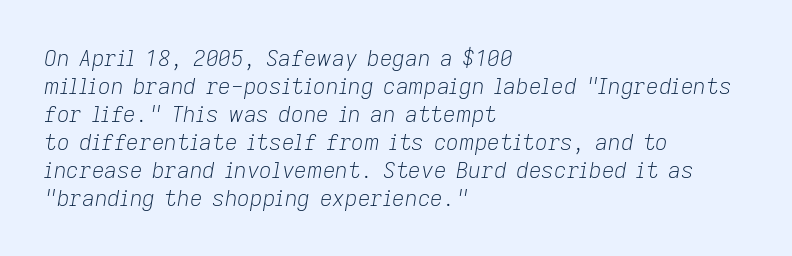
{"italic": "yes", "lean": "right", "slant_degrees": 9, "bold": "no", "underline": "no", "align": "left", "line_spacing": "normal", "line_spacing_ratio": 1.27, "letter_spacing": "normal", "letter_spacing_em": 0.0, "glyph_px": 22}
